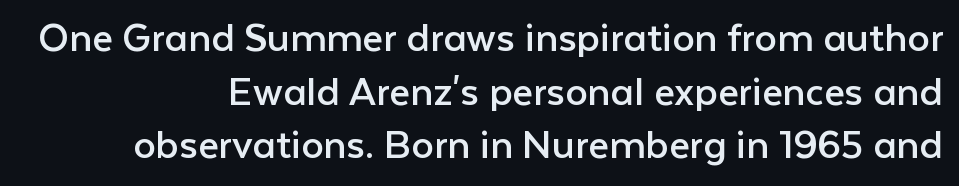
The image shows 45 px regular-weight sans-serif type, upright; set right-aligned, line spacing 1.19x, normal letter spacing, not underlined; low stroke contrast and a medium x-height.
